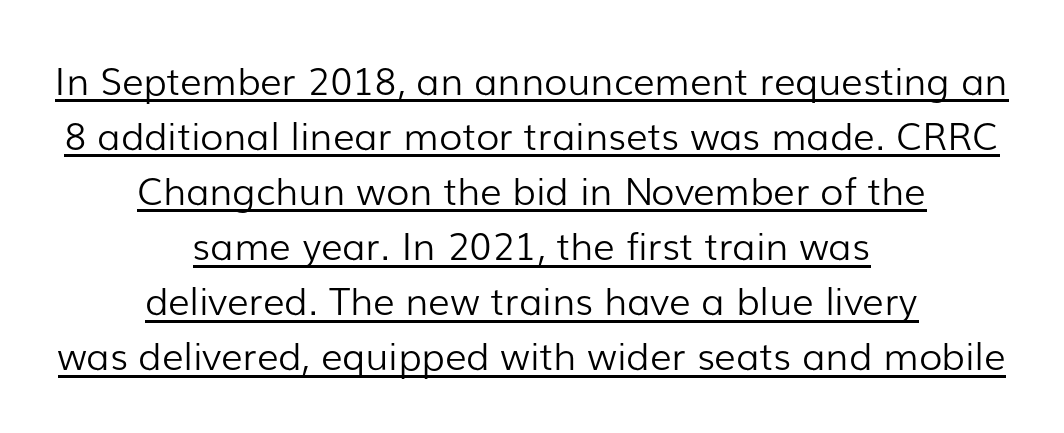
{"serif": "no", "italic": "no", "bold": "no", "weight": "light", "width": "normal", "stroke_contrast": "low", "x_height": "medium", "monospaced": "no", "underline": "yes", "align": "center", "line_spacing": "normal", "line_spacing_ratio": 1.45, "letter_spacing": "normal", "letter_spacing_em": 0.0, "glyph_px": 38}
